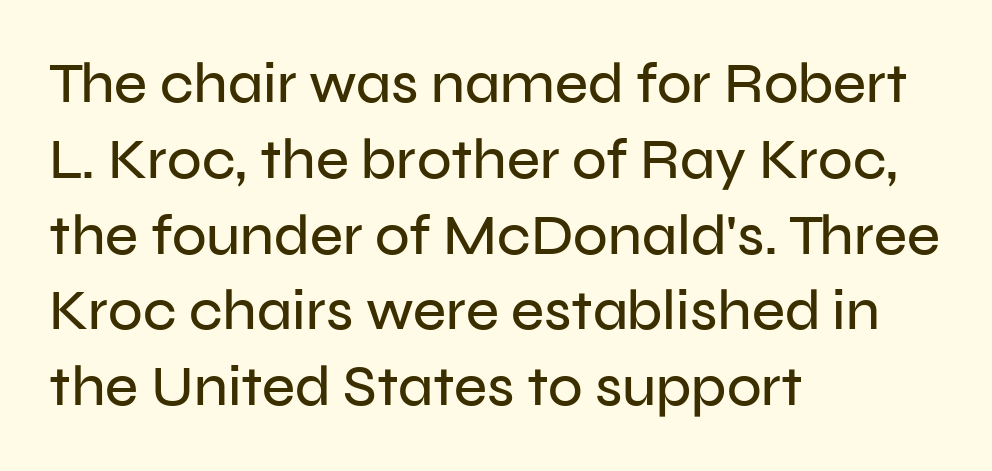
Tracking value appears to be zero — textbook default spacing. If you drew a line through each stem, it would be perfectly vertical. Glance below the letters and you will spot only blank space. A typesetter would call this leading conventional body-copy spacing. Leftover space on each line is placed entirely after the last word.
